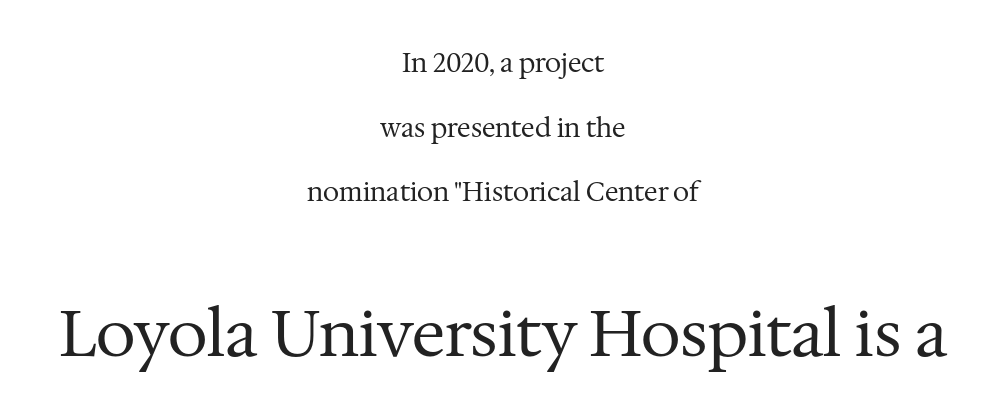
Font category for this specimen: serif. The font's upright variant was chosen for this text. Caption: upper text group reduced, lower text group enlarged. Weight: regular or lighter.
